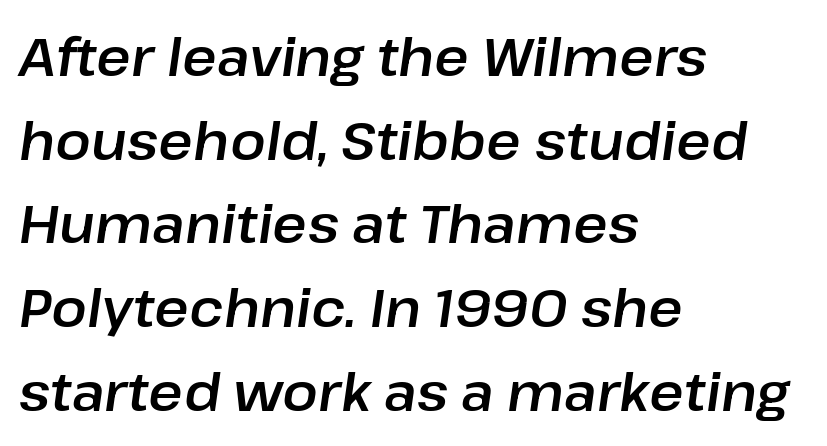
Q: Is the text italic (slanted)? A: Yes, it leans right by about 8 degrees.
Q: Is the text underlined? A: No.
Q: How is the paragraph aligned? A: Left-aligned.
Q: Is the spacing between letters normal or unusually wide? A: Normal.
Q: Is the spacing between lines tight, normal or loose? A: Normal.
Q: Width (condensed, normal, or wide)? A: Normal.
Q: Stroke contrast? A: Low.
Q: x-height? A: Medium.
Q: Monospaced? A: No.
